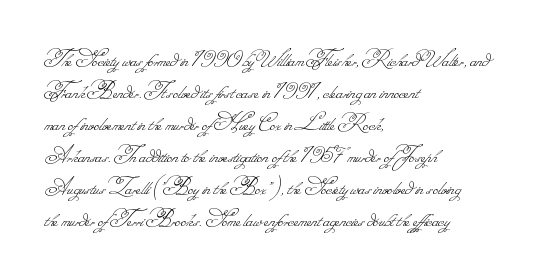
The typeface has the unassuming heft of standard copy or less. Spacing between characters is what you'd get straight out of the box. Short and long lines alike share a common starting point at left. Does the leading feel generous? No, just average.
